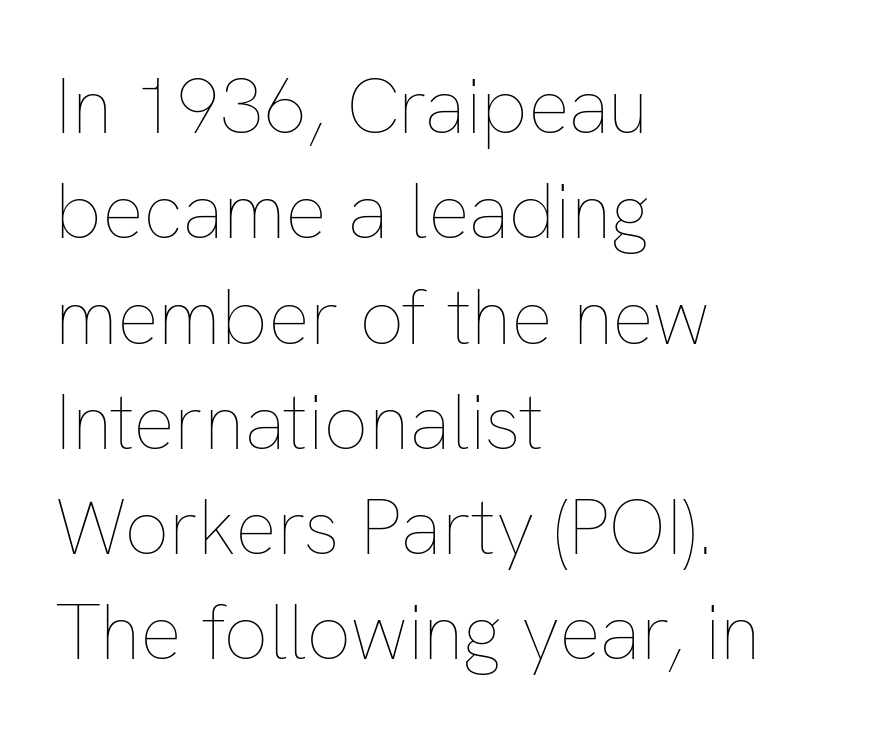
Q: Is the text bold? A: No.
Q: Is the text italic (slanted)? A: No, it is upright.
Q: Is the text underlined? A: No.
Q: How is the paragraph aligned? A: Left-aligned.
Q: Is the spacing between letters normal or unusually wide? A: Normal.
Q: Is the spacing between lines tight, normal or loose? A: Normal.
Q: Width (condensed, normal, or wide)? A: Normal.
Q: Stroke contrast? A: Low.
Q: x-height? A: Medium.
Q: Monospaced? A: No.
